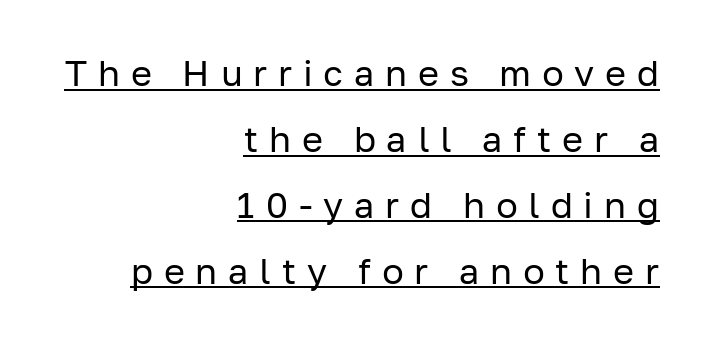
{"serif": "no", "italic": "no", "bold": "no", "weight": "regular", "width": "normal", "stroke_contrast": "low", "x_height": "medium", "monospaced": "no", "underline": "yes", "align": "right", "line_spacing_ratio": 1.83, "letter_spacing": "wide", "letter_spacing_em": 0.3, "glyph_px": 36}
